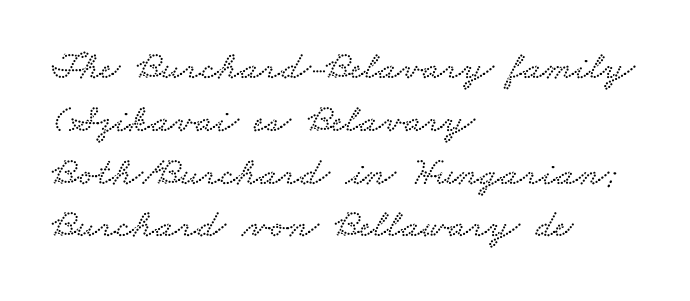
The foot of each line stays bare and open. The passage is arranged the way most books set body copy — flush left. What's the leading like? Ordinary, nothing unusual. The letterforms sit shoulder to shoulder at normal distance. Does the type have serifs? Yes, each stem ends in a small foot. A typesetter would call this proportional, since set widths differ per character.
